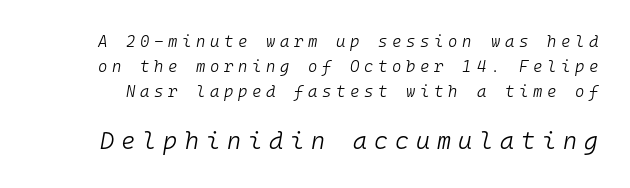
Q: Is the text bold? A: No.
Q: Is the text italic (slanted)? A: Yes, it leans right by about 10 degrees.
Q: Is the text underlined? A: No.
Q: Is the spacing between letters normal or unusually wide? A: Unusually wide.
Q: Is the spacing between lines tight, normal or loose? A: Normal.
Q: Which block of text is set in a larger size, the first (top) or the second (bottom)? A: The second (bottom) one.
